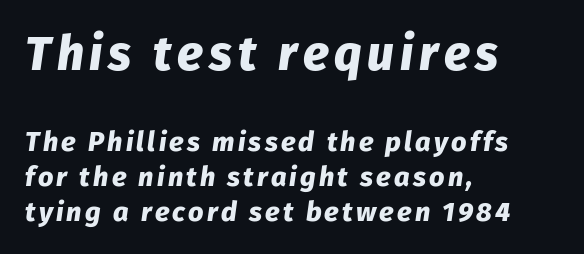
The image shows 48 px heavy type, italic (leaning right); set left-aligned, normal line spacing (1.29x), not underlined; the first (top) block is 1.78x larger; low stroke contrast and a medium x-height.
